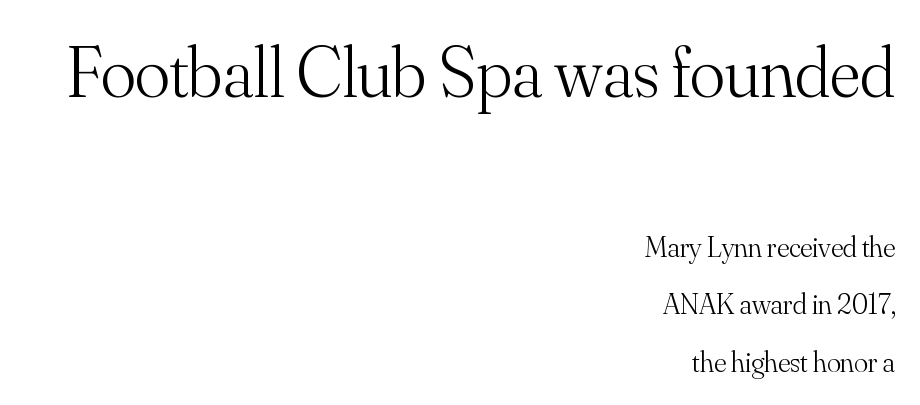
{"serif": "yes", "italic": "no", "bold": "no", "weight": "light", "width": "normal", "stroke_contrast": "medium", "x_height": "small", "monospaced": "no", "underline": "no", "align": "right", "line_spacing": "loose", "line_spacing_ratio": 1.98, "letter_spacing": "normal", "letter_spacing_em": 0.0, "larger_block": "first", "size_ratio": 2.52, "glyph_px": 73}
